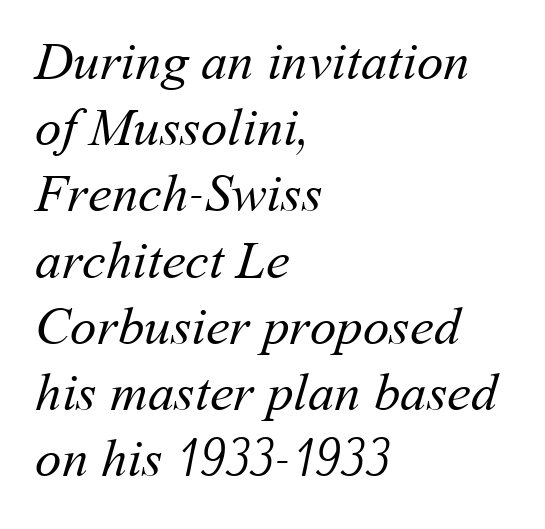
{"bold": "no", "weight": "regular", "width": "normal", "stroke_contrast": "medium", "x_height": "medium", "monospaced": "no", "underline": "no", "align": "left", "line_spacing": "normal", "line_spacing_ratio": 1.25, "letter_spacing": "normal", "letter_spacing_em": 0.0, "glyph_px": 53}
